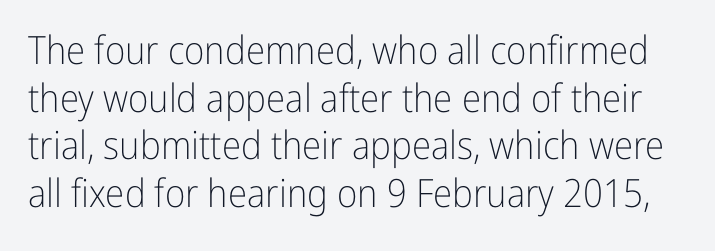
Q: Is the text bold? A: No.
Q: Is the text italic (slanted)? A: No, it is upright.
Q: Is the typeface a serif or a sans-serif typeface? A: Sans-serif.
Q: Is the text underlined? A: No.
Q: Is the spacing between letters normal or unusually wide? A: Normal.
Q: Width (condensed, normal, or wide)? A: Condensed.
Q: Stroke contrast? A: Low.
Q: x-height? A: Medium.
Q: Monospaced? A: No.
